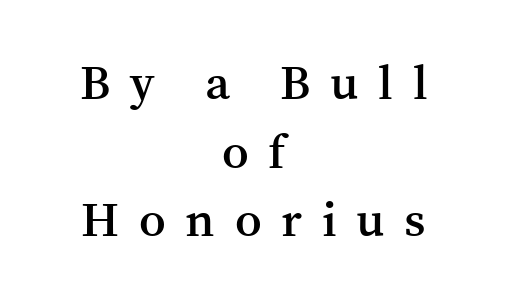
Every letter is mildly thick-stroked: semibold rather than bold. Look at the tracking — it's clearly loosened, letters drifting apart. The baseline area is clear. Line starts and ends both wander, symmetrically. In terms of leading, this rendering sits right in the middle.
